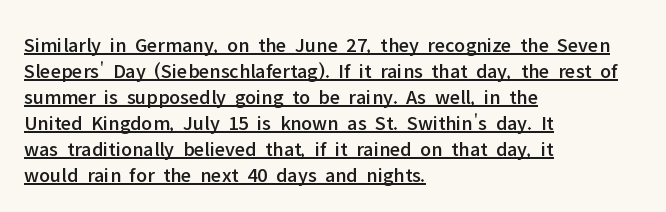
The image shows 21 px text type, upright; set left-aligned, line spacing 1.24x, normal letter spacing, underlined.
